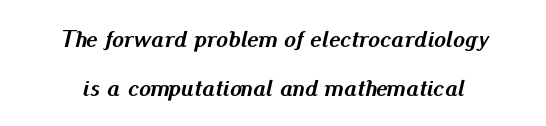
Whoever set this chose breathing room over compactness in the vertical rhythm. A clean baseline with only descenders dipping below it. Is the type bold? Yes — the strokes are clearly thick and heavy. You can tell it's italic because the verticals aren't actually vertical. The passage shown has conventional tracking throughout.
